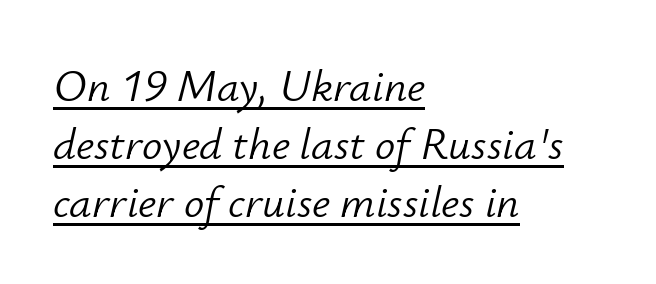
Q: Is the text bold? A: No.
Q: Is the text italic (slanted)? A: Yes, it leans right by about 12 degrees.
Q: Is the text underlined? A: Yes.
Q: How is the paragraph aligned? A: Left-aligned.
Q: Is the spacing between letters normal or unusually wide? A: Normal.
Q: Is the spacing between lines tight, normal or loose? A: Normal.
Q: Width (condensed, normal, or wide)? A: Normal.
Q: Stroke contrast? A: Low.
Q: x-height? A: Small.
Q: Monospaced? A: No.
